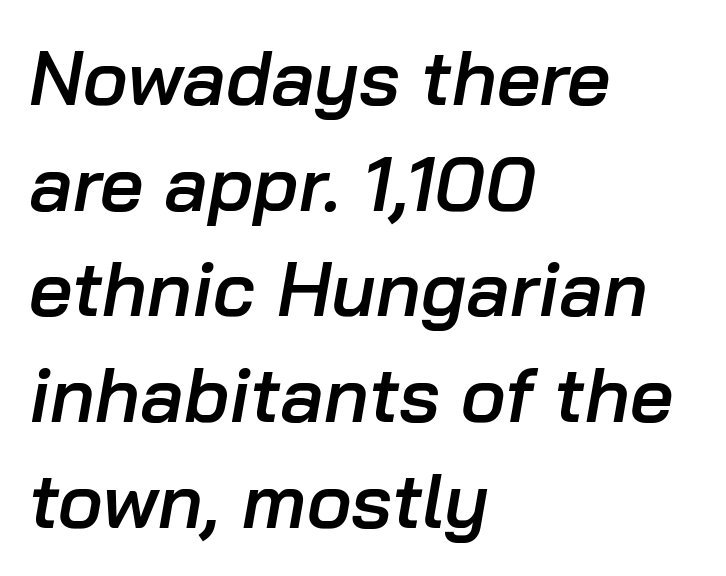
The image shows 76 px semibold type, italic (leaning right); set left-aligned, normal line spacing (1.39x), normal letter spacing, not underlined; low stroke contrast and a medium x-height.
